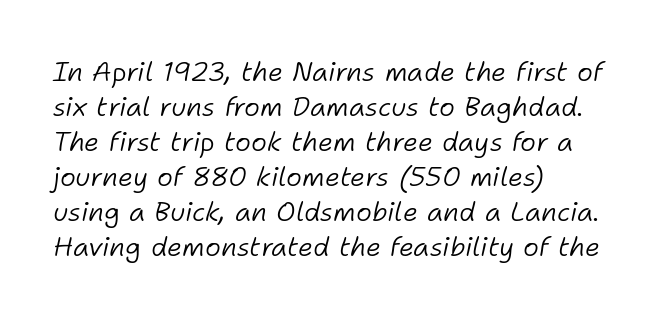
{"italic": "yes", "lean": "right", "slant_degrees": 11, "bold": "no", "underline": "no", "align": "left", "line_spacing": "normal", "line_spacing_ratio": 1.3, "letter_spacing": "normal", "letter_spacing_em": 0.0, "glyph_px": 27}
